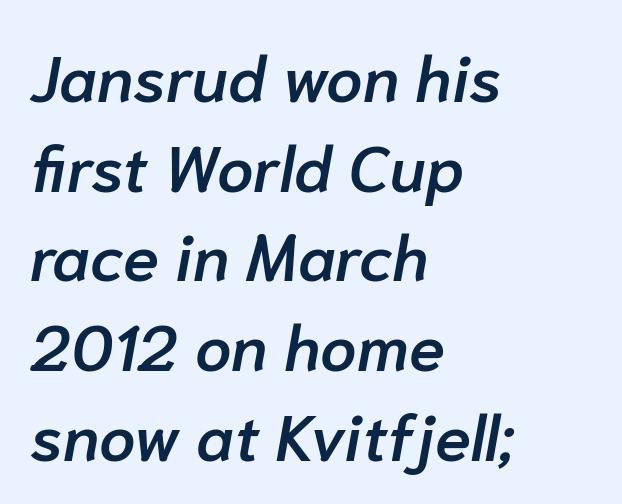
The image shows 65 px semibold type, italic (leaning right); set left-aligned, normal line spacing (1.38x), normal letter spacing, not underlined; low stroke contrast and a medium x-height.
